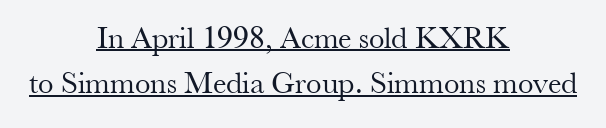
{"serif": "yes", "italic": "no", "bold": "no", "weight": "regular", "width": "normal", "stroke_contrast": "medium", "x_height": "small", "monospaced": "no", "underline": "yes", "align": "center", "line_spacing": "normal", "line_spacing_ratio": 1.46, "letter_spacing": "normal", "letter_spacing_em": 0.0, "glyph_px": 31}
